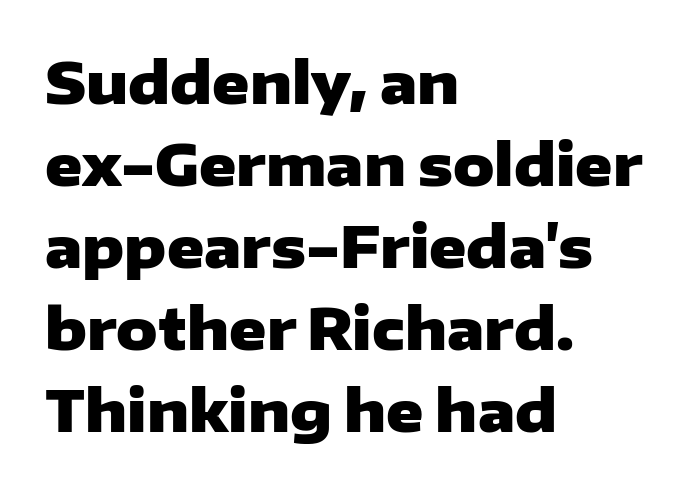
Character widths vary here, with narrow letters taking less room than wide ones. These lines are composed in type without serifs. The lettering holds an erect, upright posture throughout. The line texture is even and compact thanks to regular tracking. Does the leading feel generous? No, just average.
